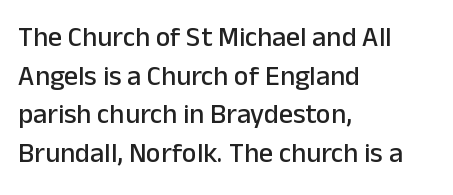
{"serif": "no", "italic": "no", "width": "normal", "stroke_contrast": "low", "x_height": "medium", "monospaced": "no", "underline": "no", "align": "left", "line_spacing": "normal", "line_spacing_ratio": 1.38, "letter_spacing": "normal", "letter_spacing_em": 0.0, "glyph_px": 28}
